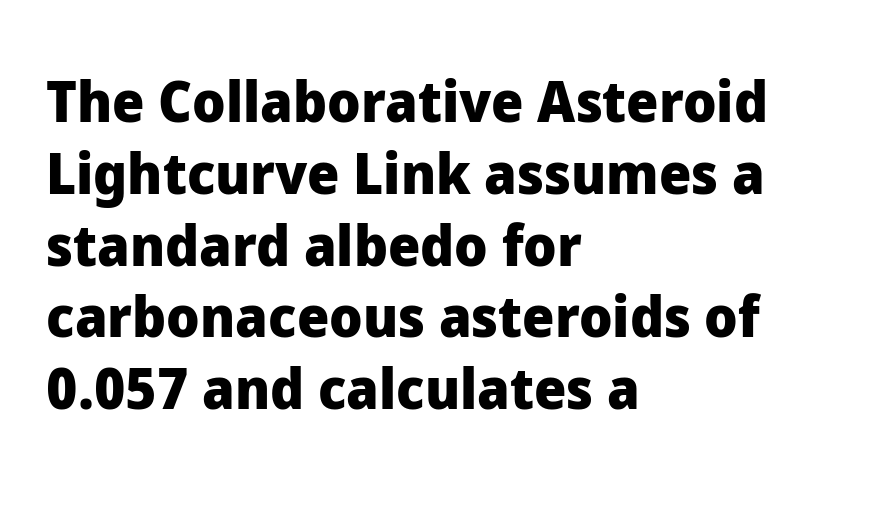
{"serif": "no", "italic": "no", "bold": "yes", "weight": "heavy", "width": "normal", "stroke_contrast": "low", "x_height": "medium", "monospaced": "no", "underline": "no", "align": "left", "line_spacing": "normal", "line_spacing_ratio": 1.26, "letter_spacing": "normal", "letter_spacing_em": 0.0, "glyph_px": 57}
